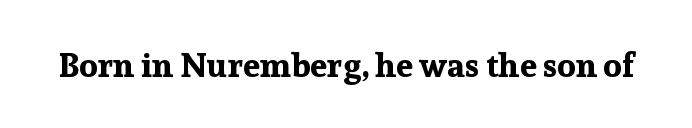
Decoration check: the copy has no underline. Note: serifs present on the glyphs. Chunky letters — that's bold for sure. Observe the ordinary spacing: letters are neighbours, not strangers.
